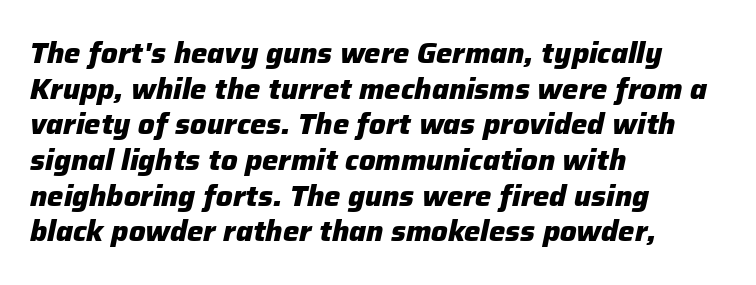
Q: Is the text bold? A: Yes.
Q: Is the text italic (slanted)? A: Yes, it leans right by about 12 degrees.
Q: Is the text underlined? A: No.
Q: How is the paragraph aligned? A: Left-aligned.
Q: Is the spacing between letters normal or unusually wide? A: Normal.
Q: Width (condensed, normal, or wide)? A: Normal.
Q: Stroke contrast? A: Low.
Q: x-height? A: Medium.
Q: Monospaced? A: No.
